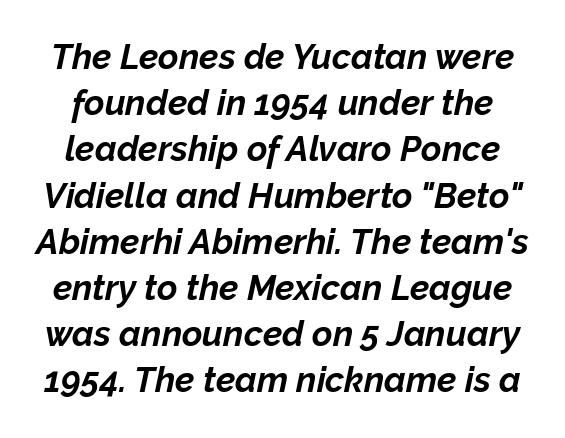
{"italic": "yes", "lean": "right", "slant_degrees": 12, "bold": "yes", "weight": "bold", "width": "normal", "stroke_contrast": "low", "x_height": "medium", "monospaced": "no", "underline": "no", "line_spacing": "normal", "line_spacing_ratio": 1.32, "letter_spacing": "normal", "letter_spacing_em": 0.0, "glyph_px": 35}
